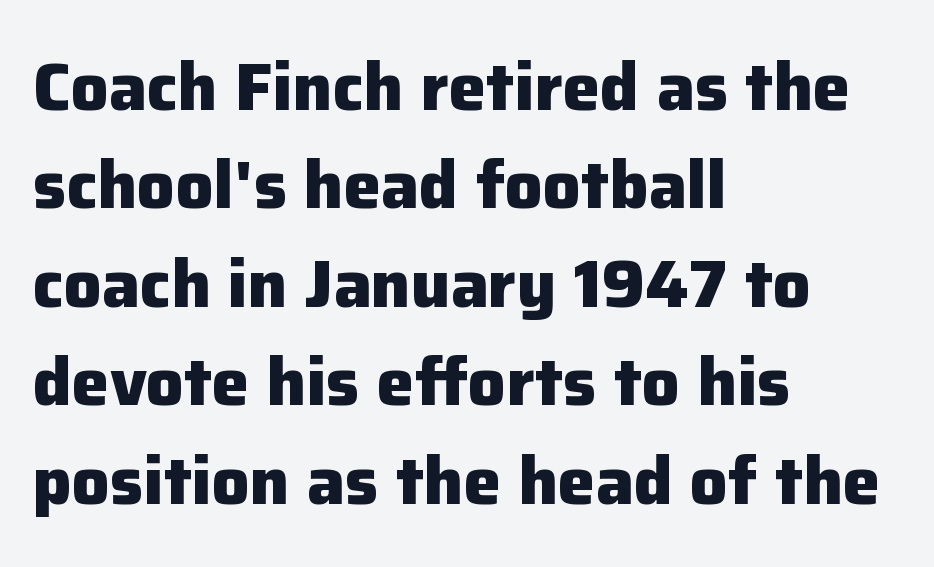
How heavy is the stroke? Heavy — this is a bold. The letters sit at their default tracking, neither squeezed nor spread. Serif or sans? Sans — the stroke terminals are bare. Ascenders rise straight up at ninety degrees. Nobody drew a line under any word here.
